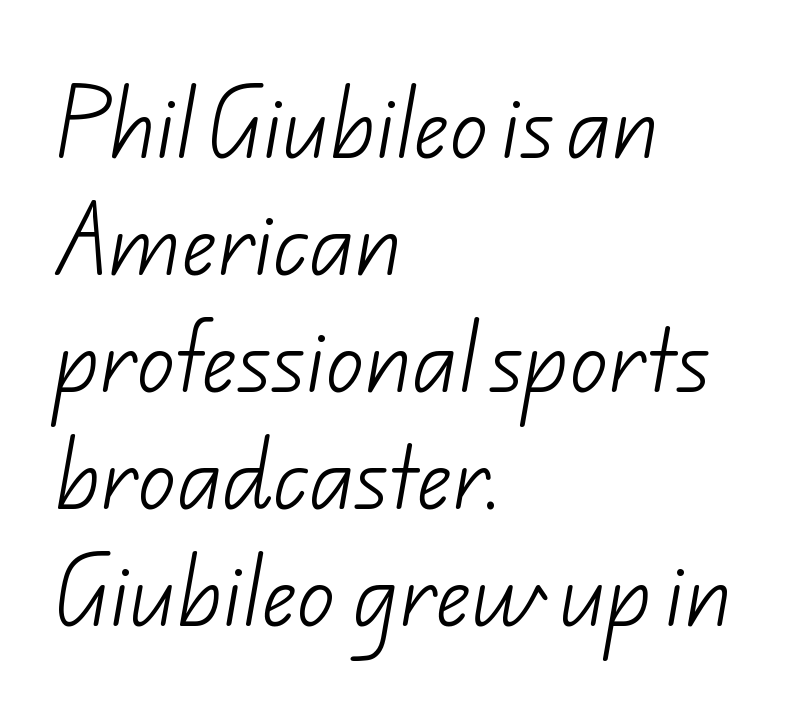
The image shows 76 px light sans-serif type; set left-aligned, normal line spacing (1.54x), normal letter spacing, not underlined; low stroke contrast and a small x-height.
